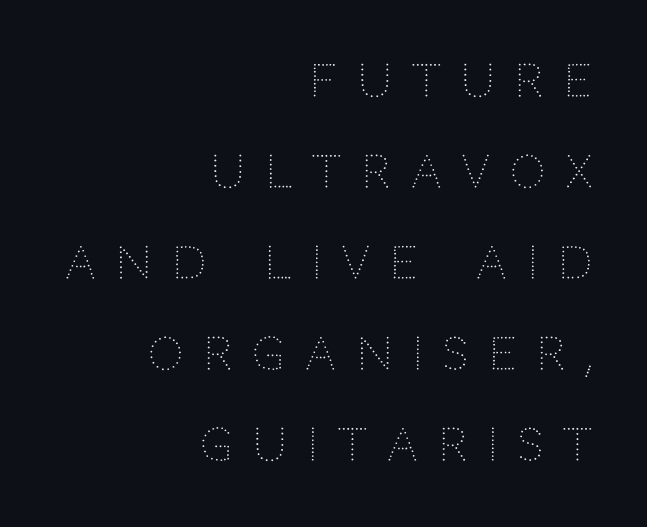
This is not heavy type; no bold has been used. The lettering stays uniformly vertical, giving the passage a roman look. Grotesque or geometric, the face here clearly has no serifs. Compared with typical paragraphs, the rows here are farther apart. The letters advance in unequal steps, a hallmark of proportional type. Beneath every word, the page is bare.
